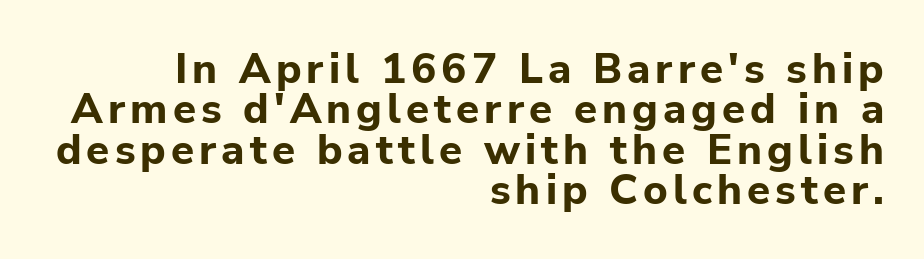
{"serif": "no", "italic": "no", "bold": "yes", "weight": "bold", "width": "normal", "stroke_contrast": "low", "x_height": "medium", "monospaced": "no", "underline": "no", "align": "right", "line_spacing": "tight", "line_spacing_ratio": 0.96, "glyph_px": 42}
